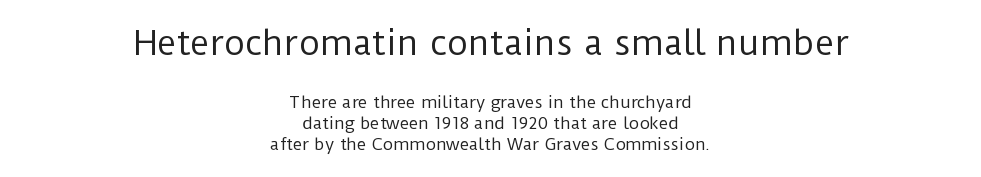
{"serif": "no", "italic": "no", "bold": "no", "weight": "regular", "width": "normal", "stroke_contrast": "low", "x_height": "medium", "monospaced": "no", "underline": "no", "align": "center", "line_spacing": "normal", "line_spacing_ratio": 1.31, "letter_spacing": "normal", "letter_spacing_em": 0.0, "larger_block": "first", "size_ratio": 2.06, "glyph_px": 33}
